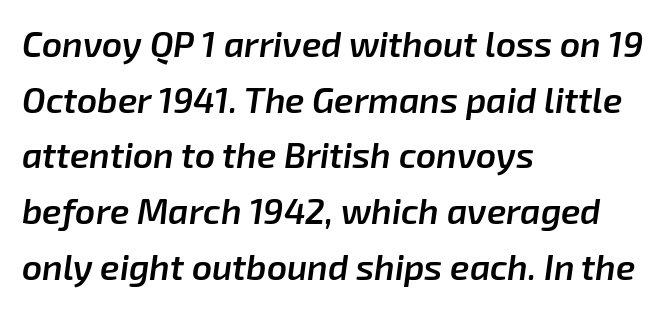
Q: Is the text bold? A: Semi-bold.
Q: Is the text italic (slanted)? A: Yes, it leans right by about 8 degrees.
Q: Is the text underlined? A: No.
Q: How is the paragraph aligned? A: Left-aligned.
Q: Is the spacing between letters normal or unusually wide? A: Normal.
Q: Is the spacing between lines tight, normal or loose? A: Normal.
Q: Width (condensed, normal, or wide)? A: Normal.
Q: Stroke contrast? A: Low.
Q: x-height? A: Medium.
Q: Monospaced? A: No.
